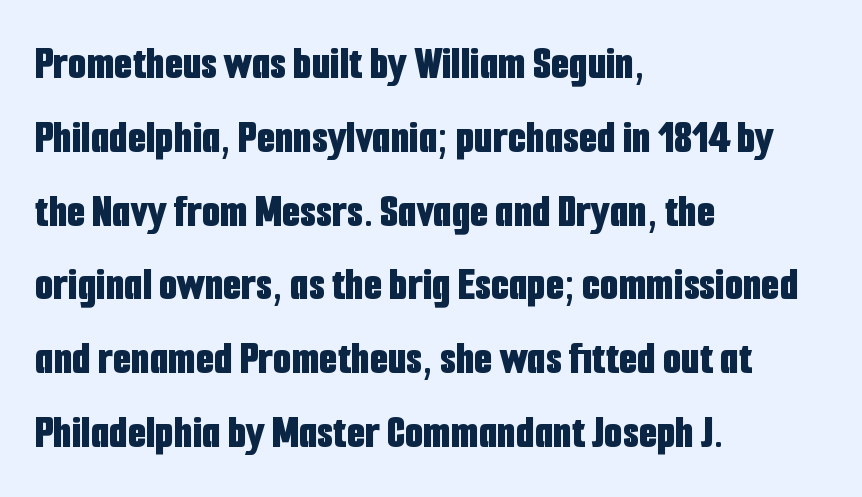
Q: Is the text bold? A: Yes.
Q: Is the text italic (slanted)? A: No, it is upright.
Q: Is the typeface a serif or a sans-serif typeface? A: Sans-serif.
Q: Is the text underlined? A: No.
Q: How is the paragraph aligned? A: Left-aligned.
Q: Is the spacing between letters normal or unusually wide? A: Normal.
Q: Is the spacing between lines tight, normal or loose? A: Normal.
Q: Width (condensed, normal, or wide)? A: Condensed.
Q: Stroke contrast? A: Low.
Q: x-height? A: Medium.
Q: Monospaced? A: No.
